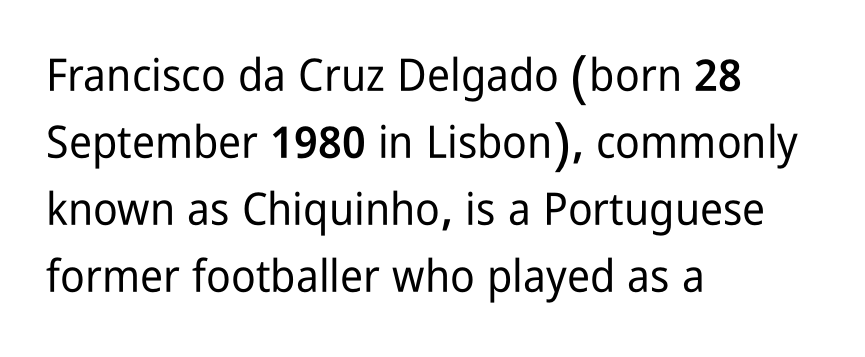
The image shows 45 px condensed sans-serif type, upright; set left-aligned, normal line spacing (1.49x), normal letter spacing, not underlined; low stroke contrast and a medium x-height.
